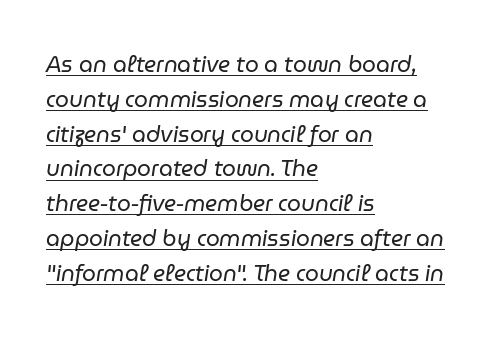
Q: Is the text bold? A: No.
Q: Is the text italic (slanted)? A: Yes, it leans right by about 9 degrees.
Q: Is the text underlined? A: Yes.
Q: How is the paragraph aligned? A: Left-aligned.
Q: Is the spacing between letters normal or unusually wide? A: Normal.
Q: Is the spacing between lines tight, normal or loose? A: Normal.
